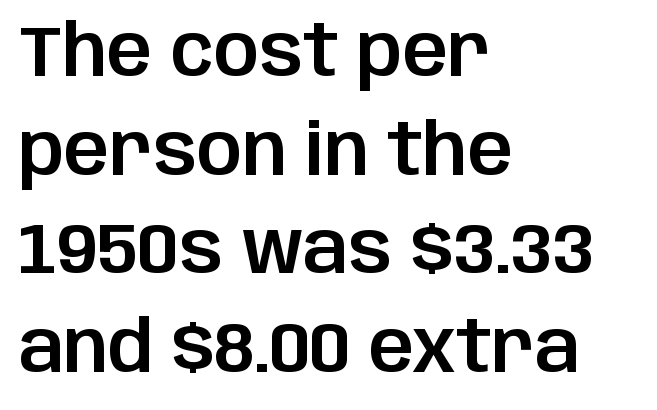
Is this a fixed-width face? No — the glyphs have proportional, varying widths. The rows are spaced the way most documents space them. Here the glyphs are tracked normally, forming tight word shapes. Each letter's strokes conclude bluntly, with no projecting serifs. The paragraph has a hard left edge and a soft right edge.
